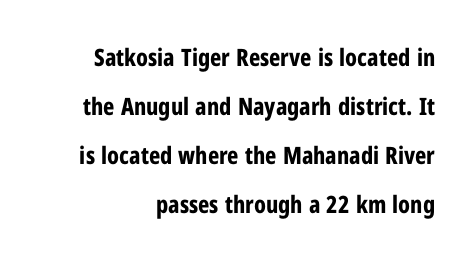
The image shows 24 px bold type, upright; set loose line spacing (2.04x), normal letter spacing, not underlined.
